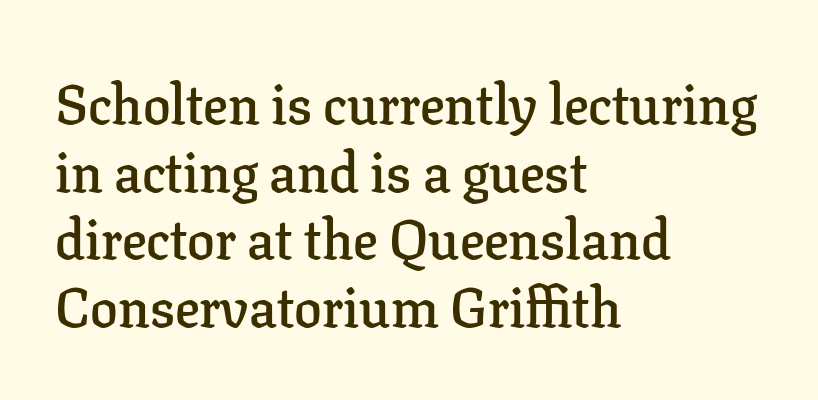
{"serif": "yes", "italic": "no", "bold": "semi", "weight": "semibold", "width": "normal", "stroke_contrast": "low", "x_height": "medium", "monospaced": "no", "underline": "no", "align": "left", "line_spacing_ratio": 1.23, "letter_spacing": "normal", "letter_spacing_em": 0.0, "glyph_px": 55}
